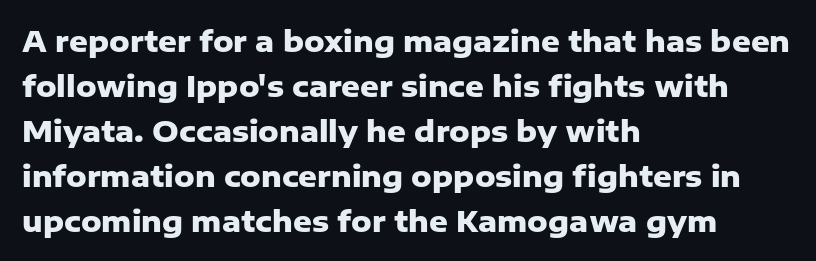
The image shows 29 px heavy sans-serif type, upright; set left-aligned, normal line spacing (1.55x), normal letter spacing, not underlined; low stroke contrast and a medium x-height.
